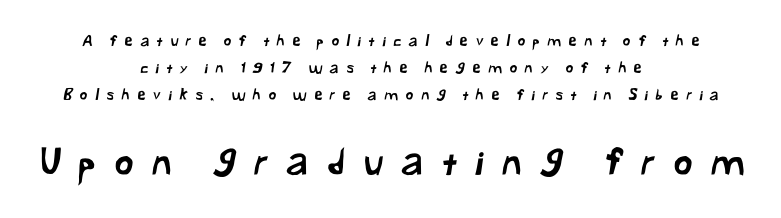
{"serif": "no", "width": "normal", "stroke_contrast": "low", "x_height": "medium", "monospaced": "no", "underline": "no", "align": "center", "line_spacing_ratio": 1.81, "letter_spacing": "wide", "letter_spacing_em": 0.5, "larger_block": "second", "size_ratio": 2.47, "glyph_px": 37}
